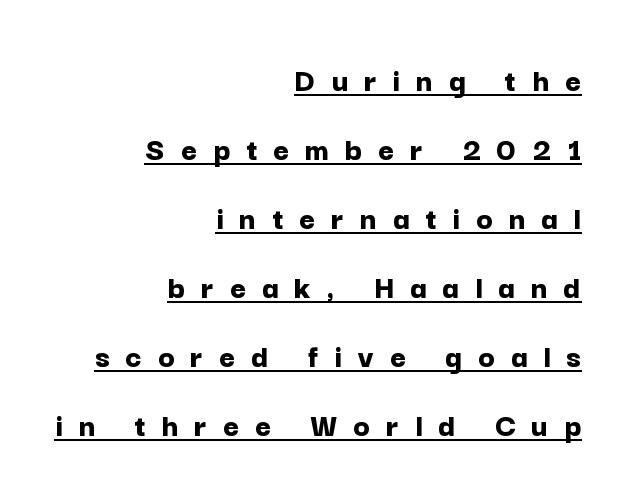
Q: Is the text bold? A: Yes.
Q: Is the text italic (slanted)? A: No, it is upright.
Q: Is the typeface a serif or a sans-serif typeface? A: Sans-serif.
Q: Is the text underlined? A: Yes.
Q: How is the paragraph aligned? A: Right-aligned.
Q: Is the spacing between letters normal or unusually wide? A: Unusually wide.
Q: Is the spacing between lines tight, normal or loose? A: Loose.
Q: Width (condensed, normal, or wide)? A: Normal.
Q: Stroke contrast? A: Low.
Q: x-height? A: Medium.
Q: Monospaced? A: No.
